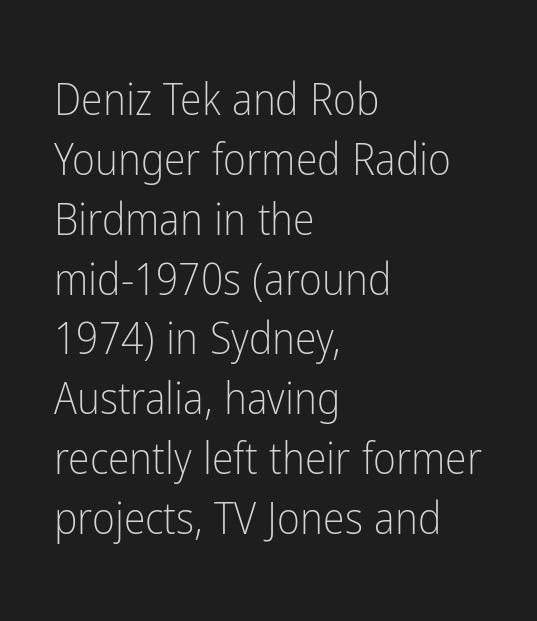
Q: Is the text bold? A: No.
Q: Is the text italic (slanted)? A: No, it is upright.
Q: Is the typeface a serif or a sans-serif typeface? A: Sans-serif.
Q: Is the text underlined? A: No.
Q: How is the paragraph aligned? A: Left-aligned.
Q: Is the spacing between letters normal or unusually wide? A: Normal.
Q: Is the spacing between lines tight, normal or loose? A: Normal.
Q: Width (condensed, normal, or wide)? A: Condensed.
Q: Stroke contrast? A: Low.
Q: x-height? A: Medium.
Q: Monospaced? A: No.
